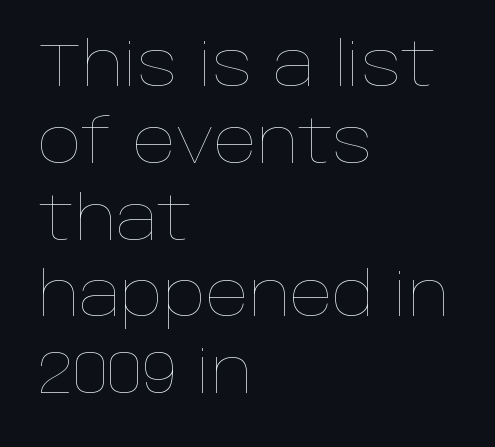
Q: Is the text bold? A: No.
Q: Is the text italic (slanted)? A: No, it is upright.
Q: Is the text underlined? A: No.
Q: How is the paragraph aligned? A: Left-aligned.
Q: Is the spacing between letters normal or unusually wide? A: Normal.
Q: Is the spacing between lines tight, normal or loose? A: Normal.
Q: Width (condensed, normal, or wide)? A: Normal.
Q: Stroke contrast? A: Low.
Q: x-height? A: Large.
Q: Monospaced? A: No.
